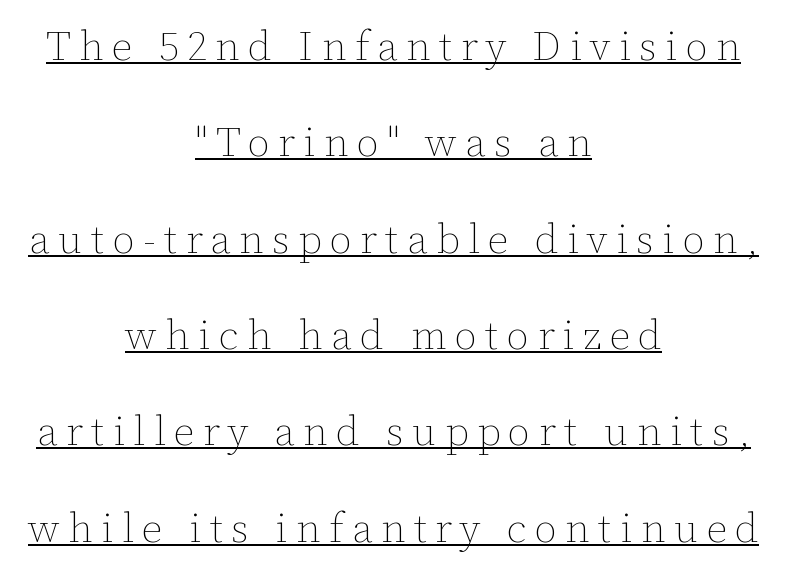
Underline: present. Here the designer chose a conventional face with non-uniform glyph widths. No extra ink here — the face is not bold. Airy leading.
